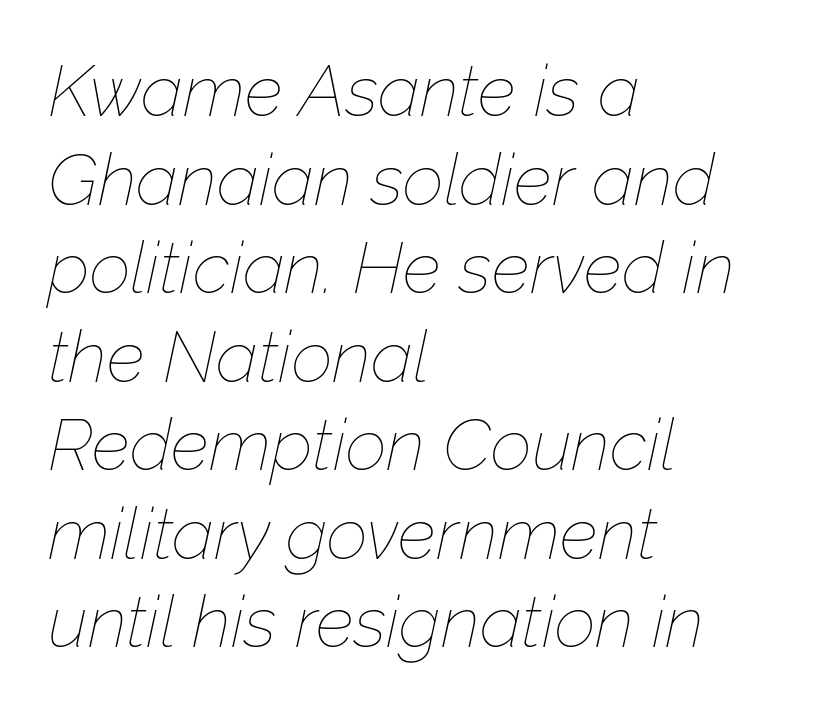
{"italic": "yes", "lean": "right", "slant_degrees": 12, "bold": "no", "weight": "thin", "width": "normal", "stroke_contrast": "low", "x_height": "medium", "monospaced": "no", "underline": "no", "align": "left", "line_spacing_ratio": 1.23, "letter_spacing": "normal", "letter_spacing_em": 0.0, "glyph_px": 72}
